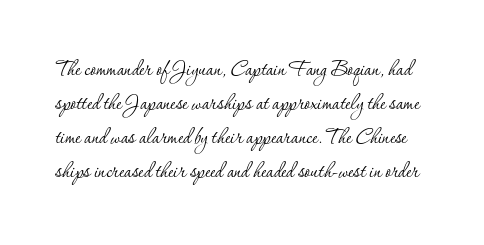
Q: Is the text bold? A: No.
Q: Is the text italic (slanted)? A: Yes.
Q: Is the text underlined? A: No.
Q: Is the spacing between letters normal or unusually wide? A: Normal.
Q: Is the spacing between lines tight, normal or loose? A: Normal.
